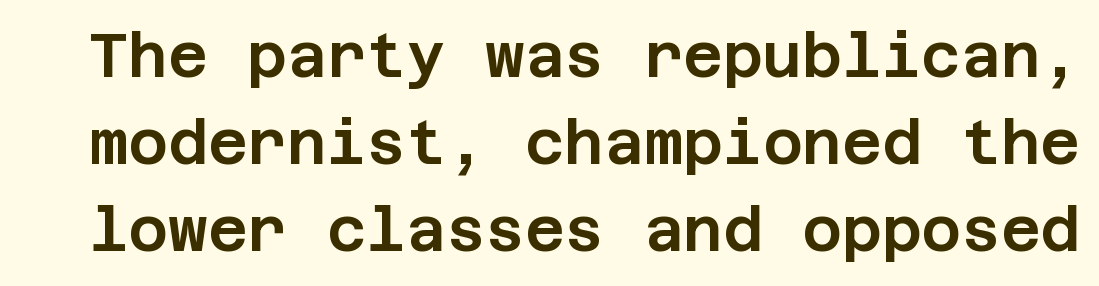
Q: Is the text italic (slanted)? A: No, it is upright.
Q: Is the typeface a serif or a sans-serif typeface? A: Sans-serif.
Q: Is the text underlined? A: No.
Q: Is the spacing between letters normal or unusually wide? A: Normal.
Q: Is the spacing between lines tight, normal or loose? A: Normal.
Q: Width (condensed, normal, or wide)? A: Normal.
Q: Stroke contrast? A: Low.
Q: x-height? A: Large.
